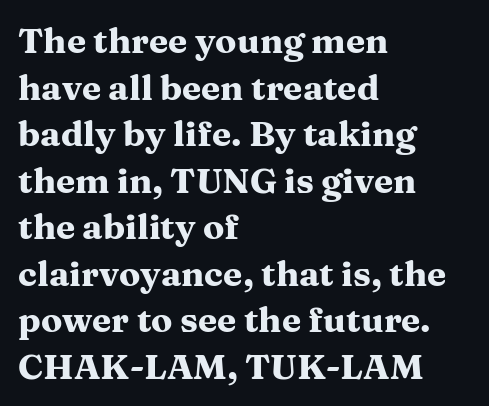
Q: Is the text bold? A: Yes.
Q: Is the text italic (slanted)? A: No, it is upright.
Q: Is the typeface a serif or a sans-serif typeface? A: Serif.
Q: Is the text underlined? A: No.
Q: How is the paragraph aligned? A: Left-aligned.
Q: Is the spacing between letters normal or unusually wide? A: Normal.
Q: Is the spacing between lines tight, normal or loose? A: Normal.
Q: Width (condensed, normal, or wide)? A: Wide.
Q: Stroke contrast? A: Medium.
Q: x-height? A: Medium.
Q: Monospaced? A: No.
